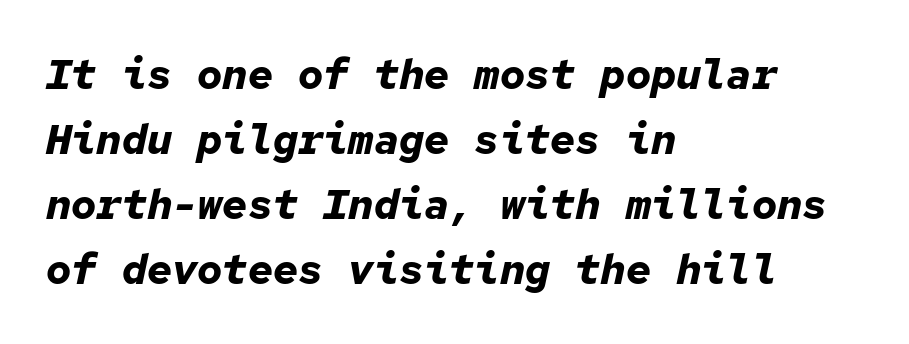
{"italic": "yes", "lean": "right", "slant_degrees": 12, "bold": "yes", "weight": "bold", "width": "normal", "stroke_contrast": "low", "x_height": "medium", "monospaced": "yes", "underline": "no", "align": "left", "line_spacing": "normal", "line_spacing_ratio": 1.55, "letter_spacing": "normal", "letter_spacing_em": 0.0, "glyph_px": 42}
